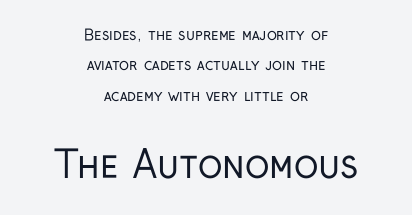
{"serif": "no", "italic": "no", "bold": "no", "weight": "regular", "width": "condensed", "stroke_contrast": "low", "x_height": "medium", "monospaced": "no", "underline": "no", "align": "center", "line_spacing": "loose", "line_spacing_ratio": 2.02, "letter_spacing": "normal", "letter_spacing_em": 0.0, "larger_block": "second", "size_ratio": 2.47, "glyph_px": 37}
